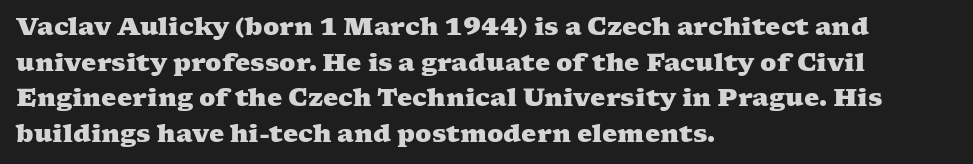
The image shows 24 px bold type; set left-aligned, normal line spacing (1.48x), normal letter spacing, not underlined.
